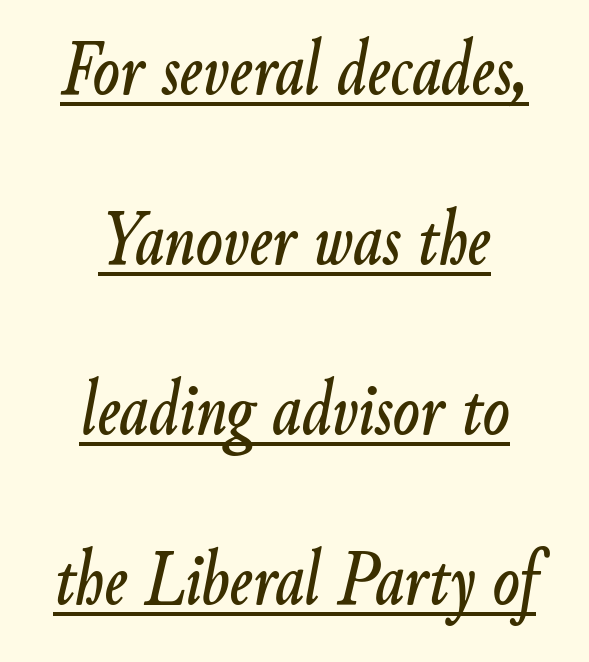
Q: Is the text italic (slanted)? A: Yes, it leans right by about 9 degrees.
Q: Is the text underlined? A: Yes.
Q: How is the paragraph aligned? A: Centered.
Q: Is the spacing between letters normal or unusually wide? A: Normal.
Q: Is the spacing between lines tight, normal or loose? A: Loose.
Q: Width (condensed, normal, or wide)? A: Condensed.
Q: Stroke contrast? A: Low.
Q: x-height? A: Small.
Q: Monospaced? A: No.
